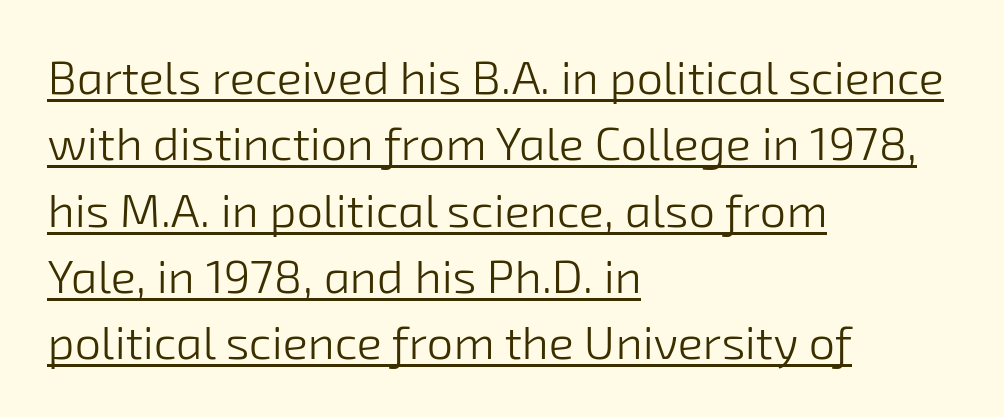
The image shows 47 px light sans-serif type; set left-aligned, normal line spacing (1.41x), normal letter spacing, underlined; low stroke contrast and a medium x-height.
